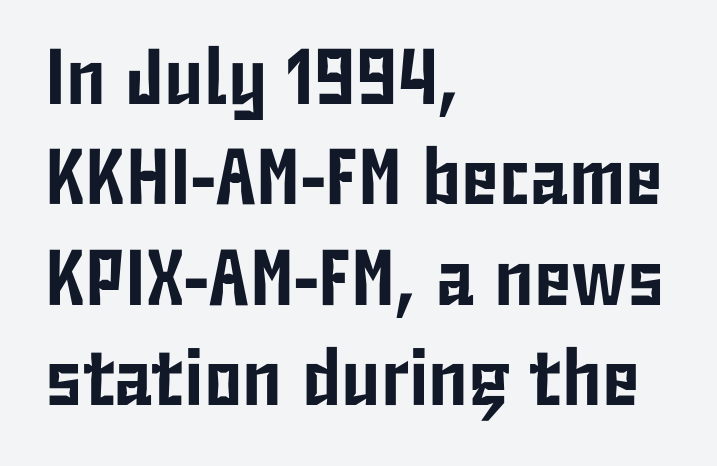
Serifs: no, the terminals of the letterforms are clean. No word sits above an underline. Observe the ordinary spacing: letters are neighbours, not strangers. These lines are set flush left with a ragged right edge. The lines sit at an ordinary, default distance from one another.
